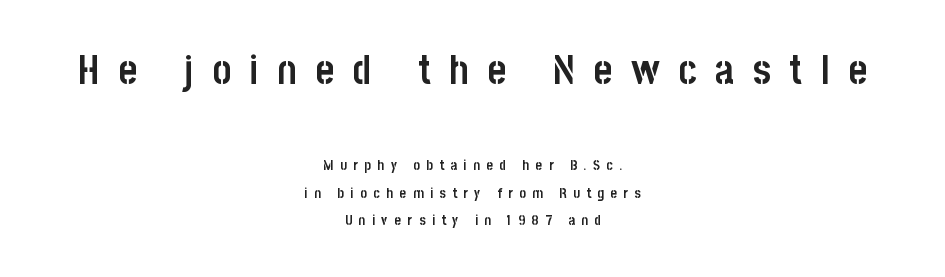
Q: Is the text bold? A: Yes.
Q: Is the text italic (slanted)? A: No, it is upright.
Q: Is the typeface a serif or a sans-serif typeface? A: Sans-serif.
Q: Is the text underlined? A: No.
Q: How is the paragraph aligned? A: Centered.
Q: Is the spacing between letters normal or unusually wide? A: Unusually wide.
Q: Is the spacing between lines tight, normal or loose? A: Loose.
Q: Which block of text is set in a larger size, the first (top) or the second (bottom)? A: The first (top) one.
Q: Width (condensed, normal, or wide)? A: Condensed.
Q: Stroke contrast? A: Low.
Q: x-height? A: Large.
Q: Monospaced? A: No.
